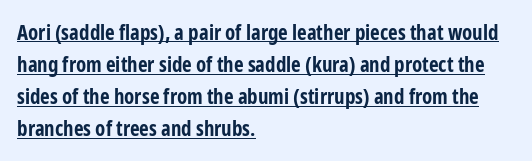
{"italic": "no", "bold": "yes", "underline": "yes", "align": "left", "line_spacing": "normal", "line_spacing_ratio": 1.53, "letter_spacing": "normal", "letter_spacing_em": 0.0, "glyph_px": 21}
